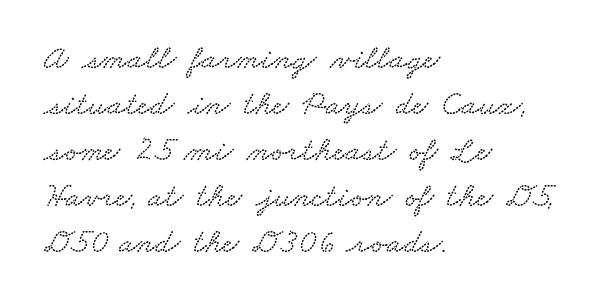
{"width": "wide", "stroke_contrast": "low", "x_height": "small", "monospaced": "no", "underline": "no", "align": "left", "line_spacing": "normal", "line_spacing_ratio": 1.35, "letter_spacing": "normal", "letter_spacing_em": 0.0, "glyph_px": 34}
